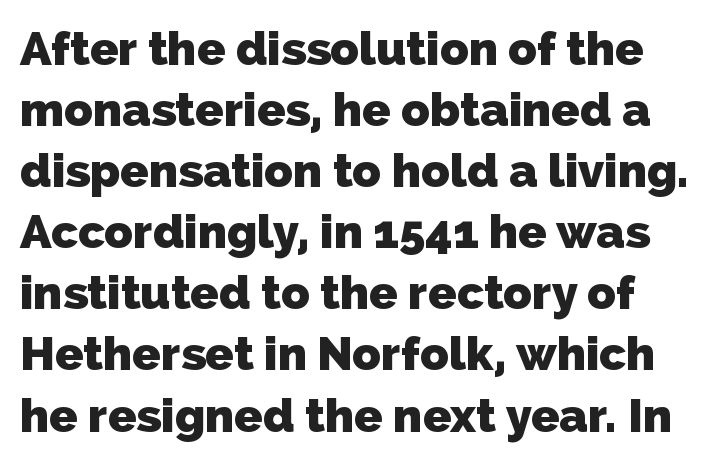
This rendering employs a face without finishing strokes, i.e., a sans-serif. The gaps between neighbouring characters are ordinary and unremarkable. The font is running at its bold setting. These lines are rendered in a variable-pitch font.
